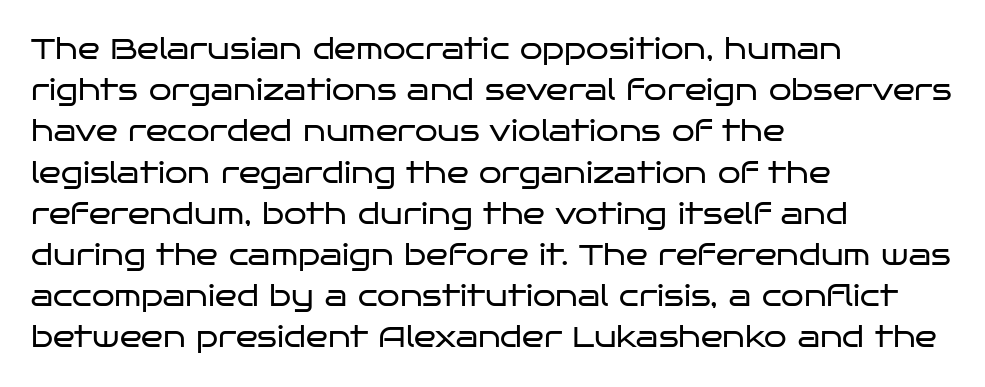
You could call the tracking neutral — neither tight nor loose. These lines are rendered in a variable-pitch font. No feet cap the strokes, marking this as sans-serif type. Every row of glyphs begins at an identical x-position on the left. The passage shown is not bold in any degree. Glance below the letters and you will spot only blank space.
